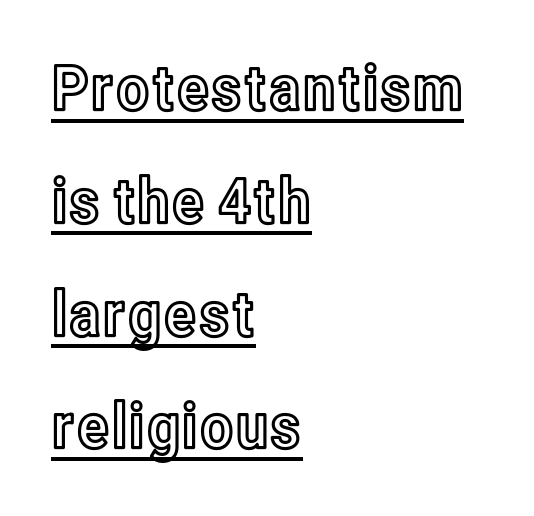
The image shows 63 px condensed type, upright; set left-aligned, line spacing 1.79x, normal letter spacing, underlined; a medium x-height.
